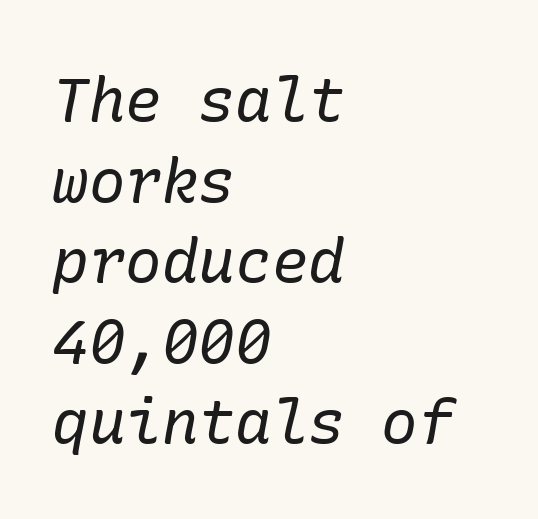
Q: Is the text bold? A: No.
Q: Is the text italic (slanted)? A: Yes, it leans right by about 10 degrees.
Q: Is the typeface a serif or a sans-serif typeface? A: Sans-serif.
Q: Is the text underlined? A: No.
Q: How is the paragraph aligned? A: Left-aligned.
Q: Is the spacing between letters normal or unusually wide? A: Normal.
Q: Is the spacing between lines tight, normal or loose? A: Normal.
Q: Width (condensed, normal, or wide)? A: Normal.
Q: Stroke contrast? A: Low.
Q: x-height? A: Medium.
